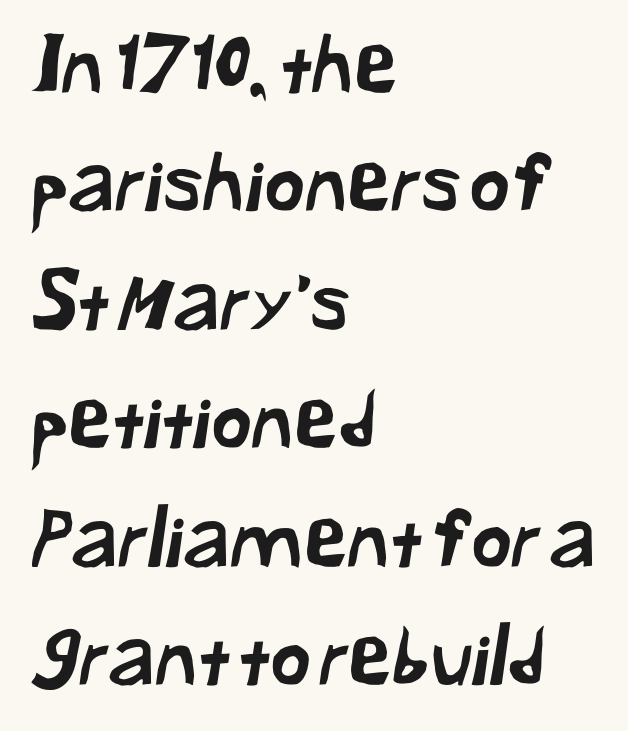
Only glyphs here, with clear space below each row. Does the copy run flush right? No — it runs flush left. Students, note that the glyphs here touch the page at normal intervals. Do the characters align in a grid? No, the font is proportional. The line-height multiplier appears to be the usual default. The rendering shows plain stroke endings on the letterforms — a sans-serif design.
